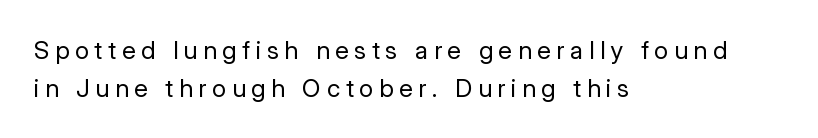
{"italic": "no", "bold": "no", "underline": "no", "align": "left", "line_spacing": "normal", "line_spacing_ratio": 1.52, "letter_spacing": "wide", "letter_spacing_em": 0.23, "glyph_px": 25}
